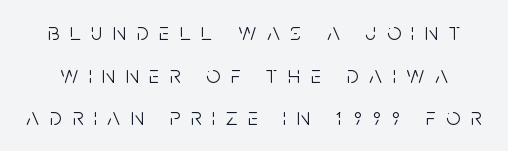
Q: Is the text bold? A: No.
Q: Is the text italic (slanted)? A: No, it is upright.
Q: Is the text underlined? A: No.
Q: Is the spacing between letters normal or unusually wide? A: Unusually wide.
